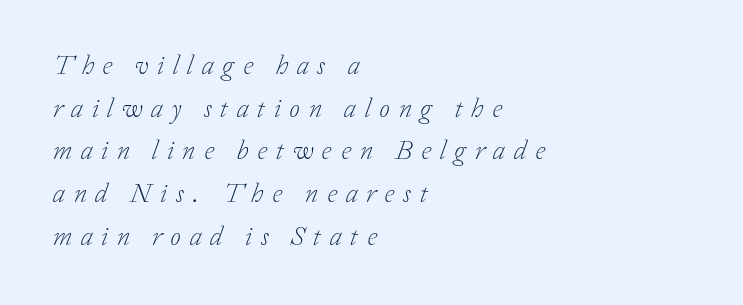
The gaps between neighbouring characters are conspicuously large. There's an unmistakable incline to the writing here. The rendering anchors every line to the left-hand side. Only glyphs here, with clear space below each row.
